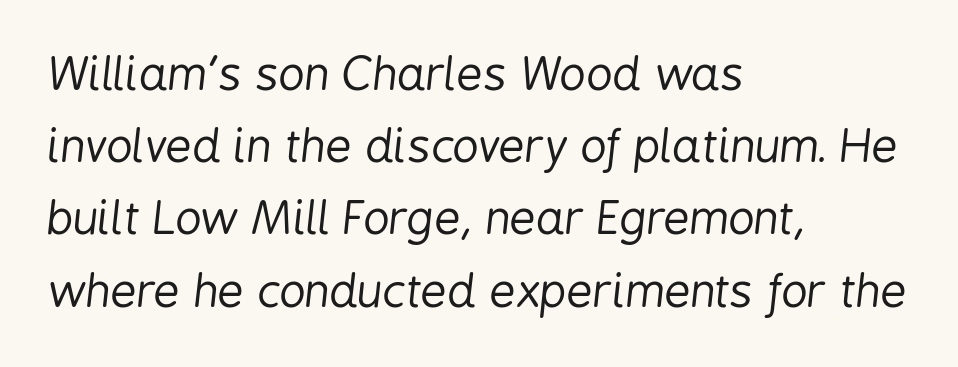
{"italic": "yes", "lean": "right", "slant_degrees": 6, "bold": "no", "weight": "regular", "width": "condensed", "stroke_contrast": "low", "x_height": "medium", "monospaced": "no", "underline": "no", "align": "left", "line_spacing": "normal", "line_spacing_ratio": 1.57, "letter_spacing": "normal", "letter_spacing_em": 0.0, "glyph_px": 46}
